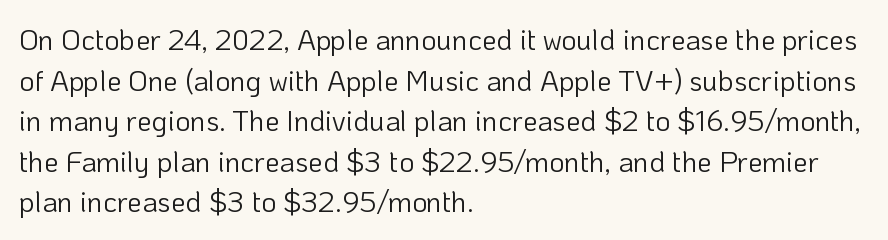
The image shows 29 px light sans-serif type, upright; set left-aligned, normal line spacing (1.4x), normal letter spacing, not underlined; low stroke contrast and a medium x-height.
